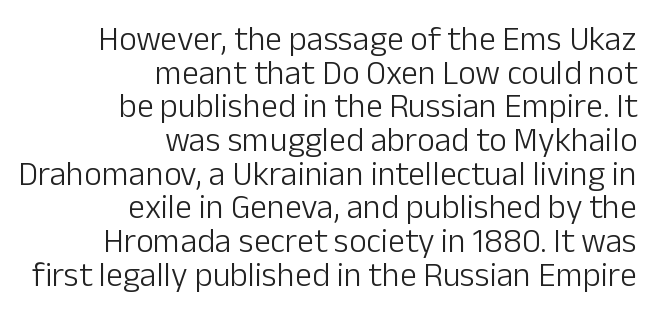
Descenders hang freely into open space. Honestly, the rows look squashed on top of each other. Look at the bottom of the vertical strokes: they stop flat, with no serifs. Posture: straight, roman, zero tilt. Stem width sits at or under what a default text font uses. This rendering leaves character spacing at its baseline value.
